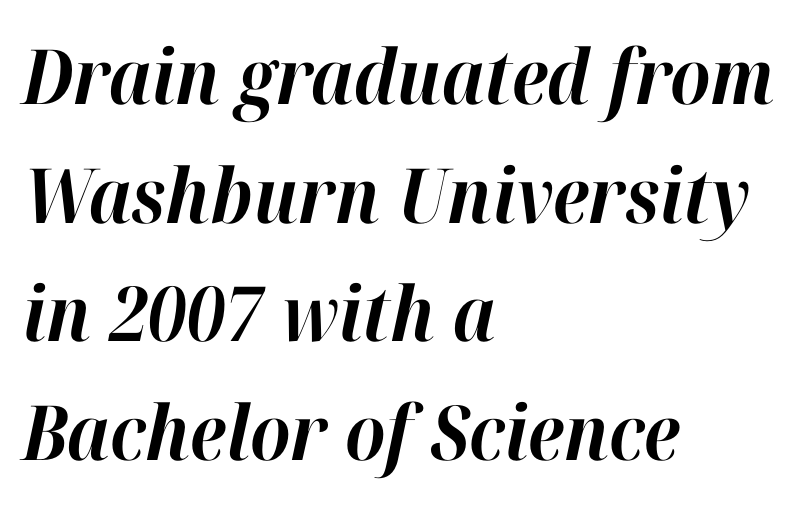
A dark, heavy texture on the line: the type is bold. The line texture is even and compact thanks to regular tracking. These lines are rendered in a variable-pitch font. Alignment: flush left. A clean baseline with only descenders dipping below it. What's the leading like? Ordinary, nothing unusual.
